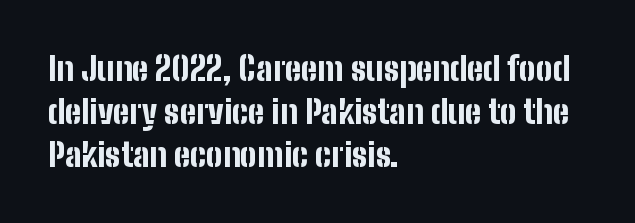
Beneath every word, the page is bare. The designer went with a sans here, leaving each stem footless. Designer's note — italics off, roman on. Letter spacing: default.
